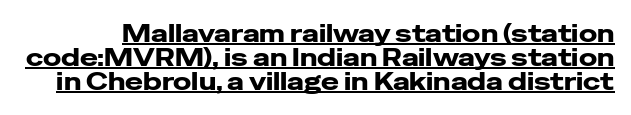
{"italic": "no", "underline": "yes", "line_spacing": "tight", "line_spacing_ratio": 1.0, "letter_spacing": "normal", "letter_spacing_em": 0.0, "glyph_px": 24}
